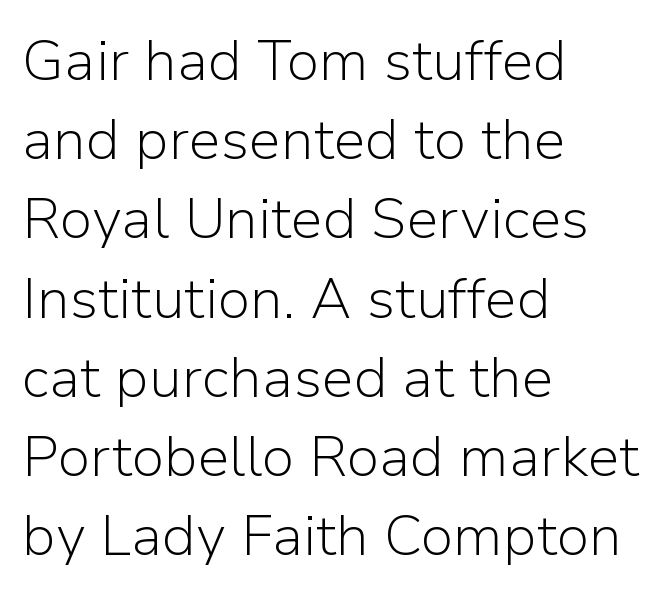
{"serif": "no", "italic": "no", "bold": "no", "weight": "light", "width": "normal", "stroke_contrast": "low", "x_height": "medium", "monospaced": "no", "underline": "no", "align": "left", "line_spacing": "normal", "line_spacing_ratio": 1.39, "letter_spacing": "normal", "letter_spacing_em": 0.0, "glyph_px": 57}
